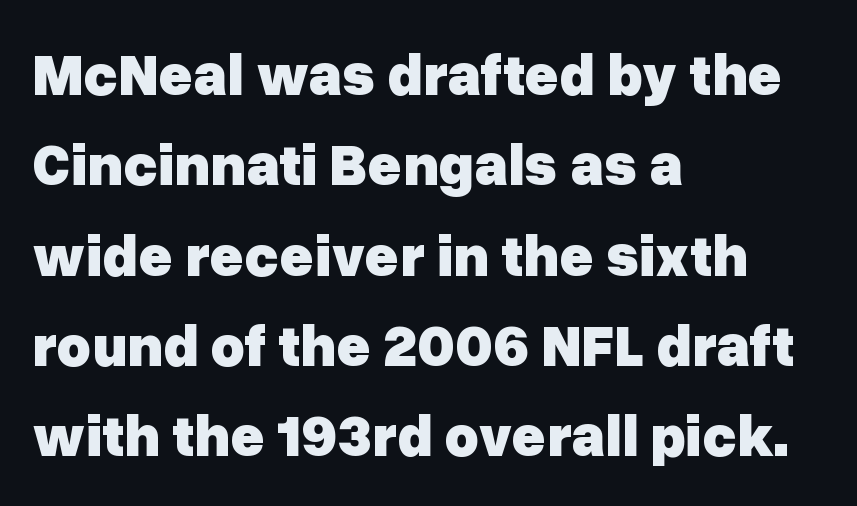
Q: Is the text bold? A: Yes.
Q: Is the text italic (slanted)? A: No, it is upright.
Q: Is the typeface a serif or a sans-serif typeface? A: Sans-serif.
Q: Is the text underlined? A: No.
Q: How is the paragraph aligned? A: Left-aligned.
Q: Is the spacing between letters normal or unusually wide? A: Normal.
Q: Is the spacing between lines tight, normal or loose? A: Normal.
Q: Width (condensed, normal, or wide)? A: Normal.
Q: Stroke contrast? A: Low.
Q: x-height? A: Medium.
Q: Monospaced? A: No.
